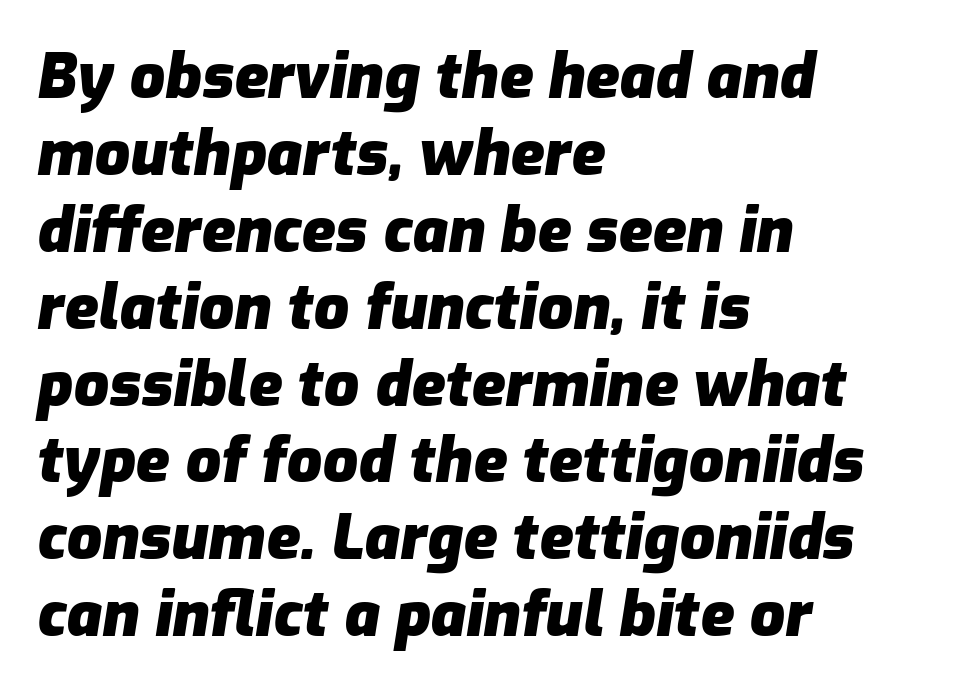
Tracking here is standard; glyphs follow each other at the usual distance. Only glyphs here, with clear space below each row. These lines carry a lot of weight — the face is fully bold. Slant detected: the letters are inclined. Typeset ragged right — the left edge is the straight one.
